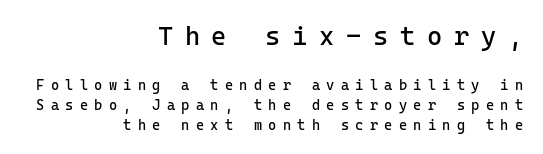
The image shows 26 px text type, upright; set right-aligned, normal line spacing (1.41x), unusually wide letter spacing (+0.45 em), not underlined; the first (top) block is 1.86x larger.
